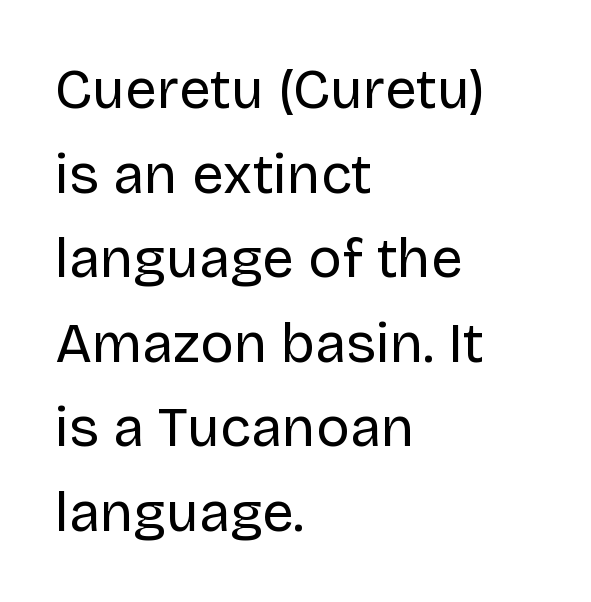
The image shows 56 px regular-weight sans-serif type, upright; set left-aligned, normal line spacing (1.51x), normal letter spacing, not underlined; low stroke contrast and a large x-height.
